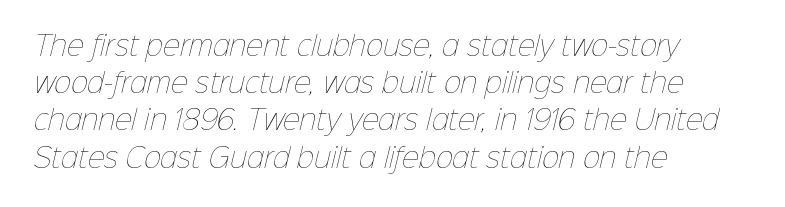
The image shows 26 px text type; set left-aligned, normal line spacing (1.43x), normal letter spacing, not underlined.
